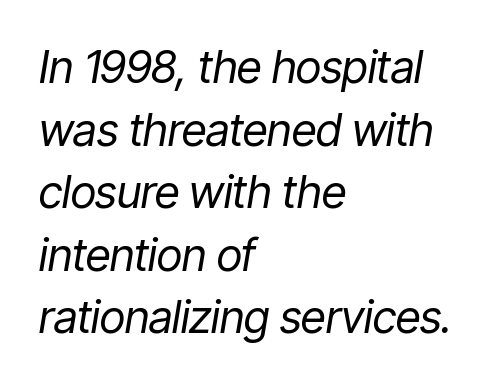
The image shows 45 px regular-weight, condensed type, italic (leaning right); set left-aligned, normal line spacing (1.39x), normal letter spacing, not underlined; low stroke contrast and a medium x-height.
